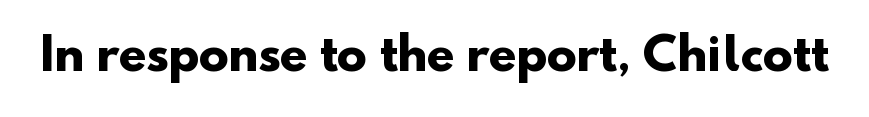
{"serif": "no", "bold": "yes", "weight": "heavy", "width": "normal", "stroke_contrast": "low", "x_height": "small", "monospaced": "no", "underline": "no", "letter_spacing": "normal", "letter_spacing_em": 0.0, "glyph_px": 45}
